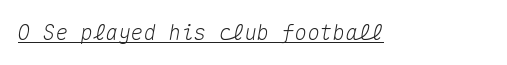
Letter spacing: default. Slanted lettering throughout. Like a heading marked for emphasis, these lines bear an underscore.
